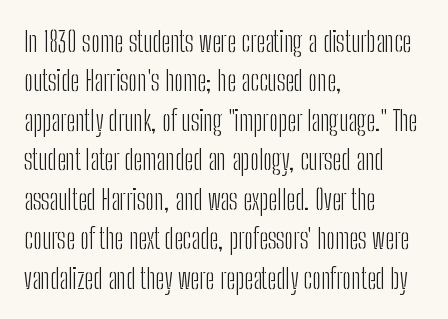
Bold? No — there's no thickening of the strokes. This is the regular roman posture of the typeface. A typesetter would call this zero additional tracking. Quick note: underline off. Line beginnings align vertically; line endings do not.
